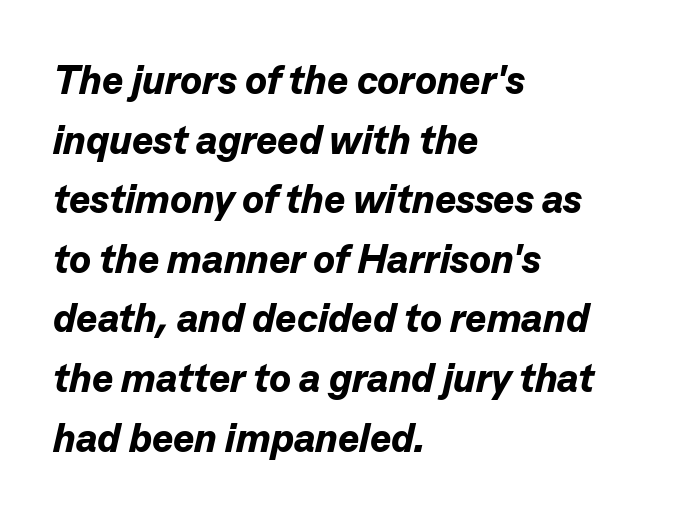
{"italic": "yes", "lean": "right", "slant_degrees": 13, "bold": "yes", "weight": "bold", "width": "normal", "stroke_contrast": "low", "x_height": "medium", "monospaced": "no", "underline": "no", "align": "left", "line_spacing": "normal", "line_spacing_ratio": 1.49, "letter_spacing": "normal", "letter_spacing_em": 0.0, "glyph_px": 40}
